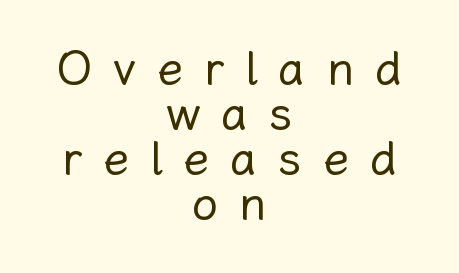
{"italic": "no", "bold": "no", "weight": "regular", "width": "normal", "stroke_contrast": "low", "x_height": "medium", "monospaced": "no", "underline": "no", "align": "center", "line_spacing": "tight", "line_spacing_ratio": 0.96, "letter_spacing": "wide", "letter_spacing_em": 0.45, "glyph_px": 47}
